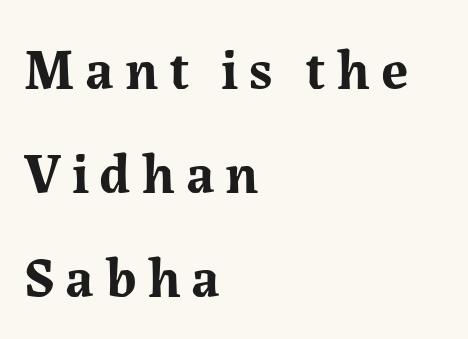
You can tell from the footed stems that serif type was used. The passage shown is emphatically bold. This is roman type, the default non-slanted kind. Caption: multi-line text, flush left, ragged right. The passage shown is typed in a proportional face where columns would drift. Descenders are the only things crossing below the line.
